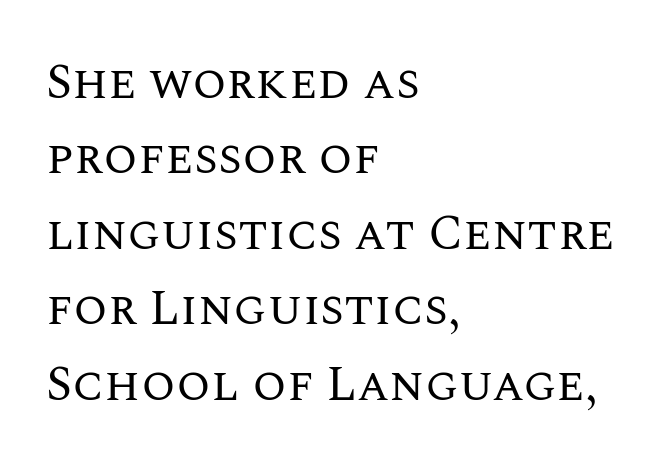
{"italic": "no", "bold": "no", "weight": "regular", "width": "normal", "stroke_contrast": "medium", "x_height": "large", "monospaced": "no", "underline": "no", "align": "left", "line_spacing": "normal", "line_spacing_ratio": 1.54, "letter_spacing": "normal", "letter_spacing_em": 0.0, "glyph_px": 49}
